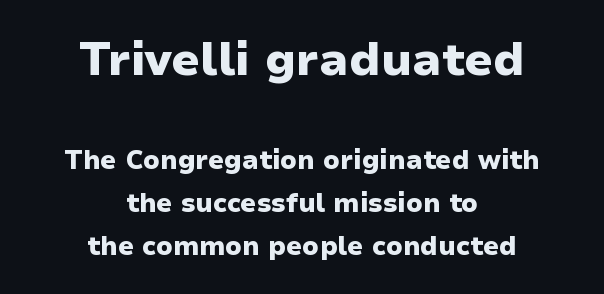
The image shows 46 px heavy sans-serif type, upright; set centered, normal line spacing (1.67x), normal letter spacing, not underlined; the first (top) block is 1.77x larger; low stroke contrast and a medium x-height.
